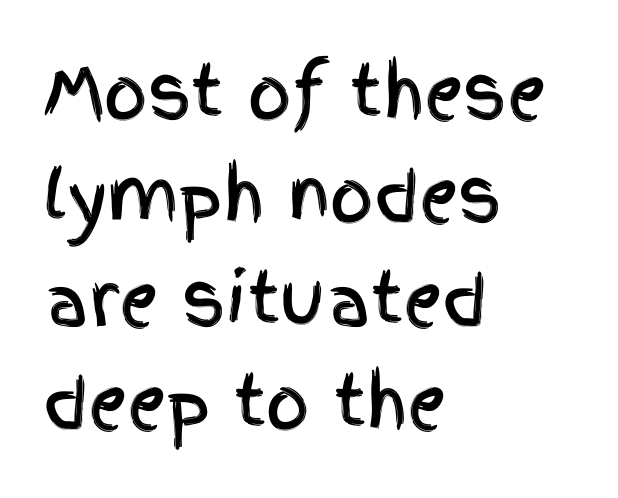
Q: Is the text italic (slanted)? A: No, it is upright.
Q: Is the typeface a serif or a sans-serif typeface? A: Sans-serif.
Q: Is the text underlined? A: No.
Q: How is the paragraph aligned? A: Left-aligned.
Q: Is the spacing between letters normal or unusually wide? A: Normal.
Q: Is the spacing between lines tight, normal or loose? A: Normal.
Q: Width (condensed, normal, or wide)? A: Condensed.
Q: x-height? A: Large.
Q: Monospaced? A: No.
